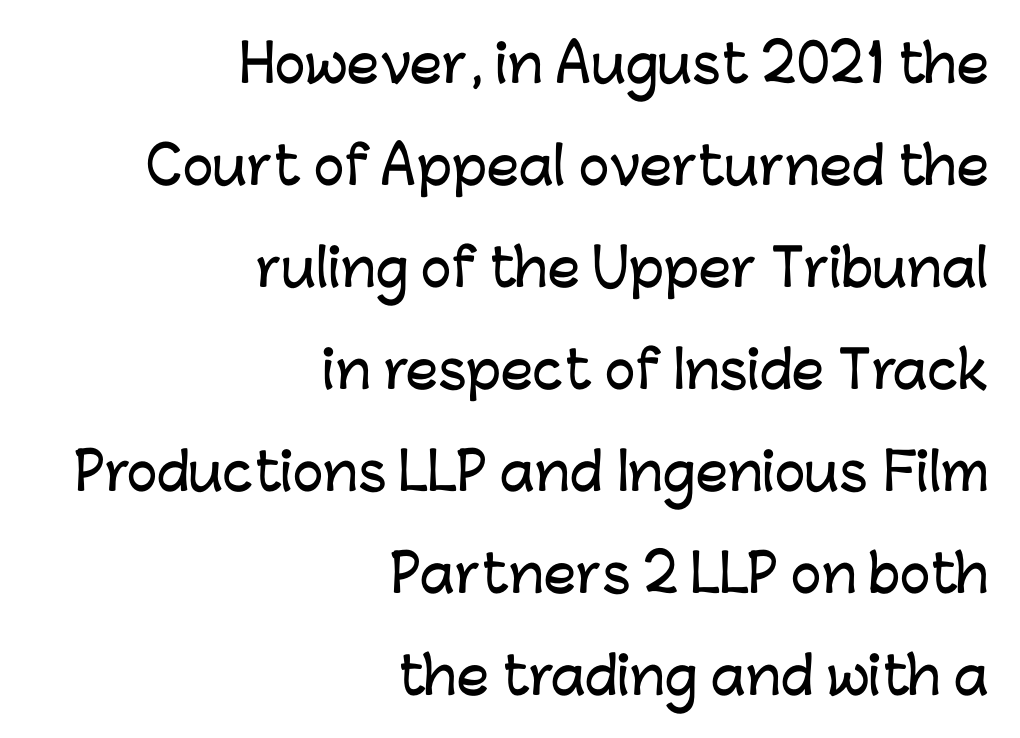
Q: Is the text italic (slanted)? A: No, it is upright.
Q: Is the typeface a serif or a sans-serif typeface? A: Sans-serif.
Q: Is the text underlined? A: No.
Q: How is the paragraph aligned? A: Right-aligned.
Q: Is the spacing between letters normal or unusually wide? A: Normal.
Q: Is the spacing between lines tight, normal or loose? A: Loose.
Q: Width (condensed, normal, or wide)? A: Normal.
Q: Stroke contrast? A: Low.
Q: x-height? A: Medium.
Q: Monospaced? A: No.
